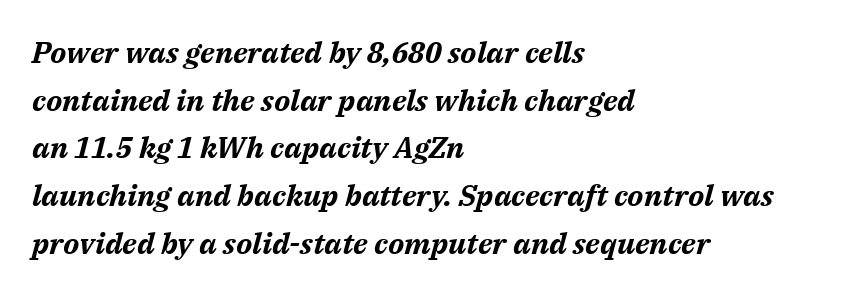
The image shows 30 px bold type, italic (leaning right); set left-aligned, normal line spacing (1.59x), normal letter spacing, not underlined; medium stroke contrast and a medium x-height.
